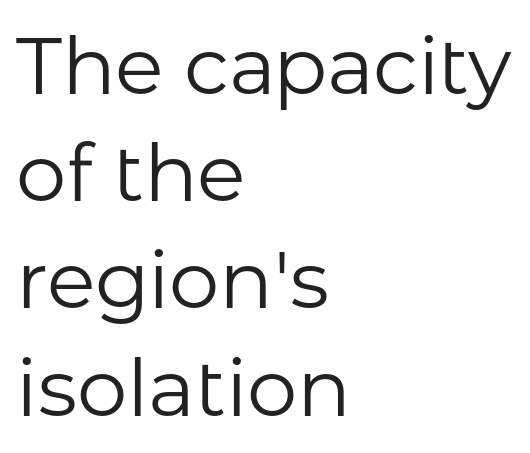
The space between consecutive lines is moderate. Line beginnings align vertically; line endings do not. Each letter keeps its own natural width here, so spacing adapts to shape. This is the regular roman posture of the typeface. Type style note: lacks serifs. No extra tracking has been applied to these lines.
